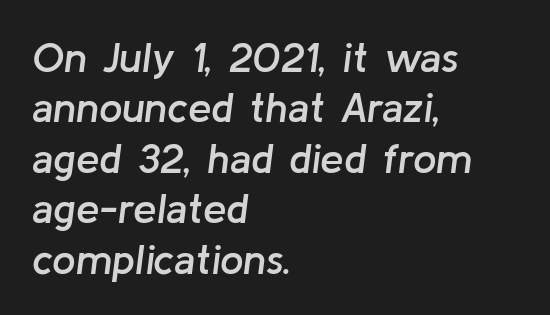
Strokes here are thickened, but only to semibold level. Style check: oblique. Underlining? Definitely not there. Character widths vary here, with narrow letters taking less room than wide ones. The rendering anchors every line to the left-hand side.
